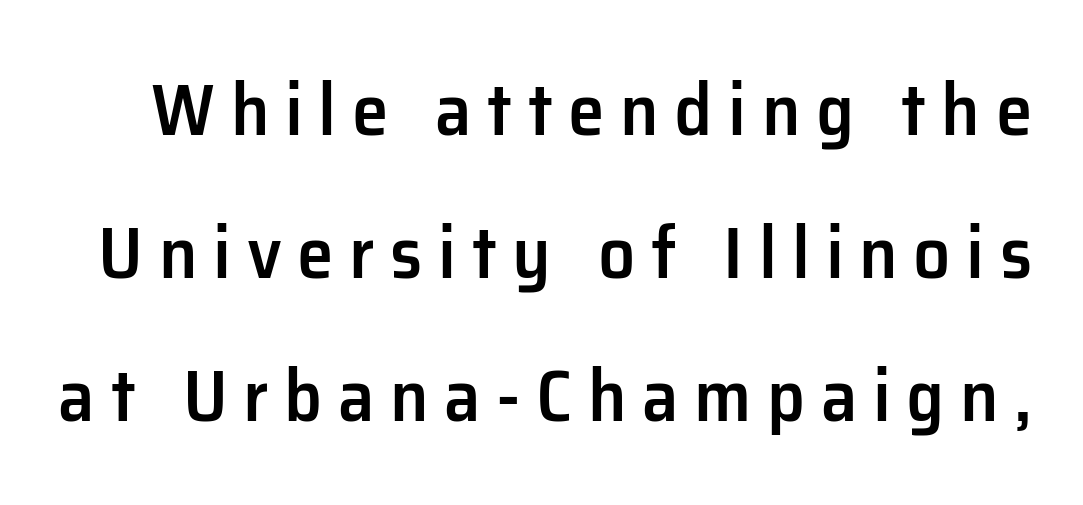
{"serif": "no", "italic": "no", "bold": "semi", "weight": "semibold", "width": "normal", "stroke_contrast": "low", "x_height": "medium", "monospaced": "no", "underline": "no", "line_spacing": "loose", "line_spacing_ratio": 1.93, "letter_spacing": "wide", "letter_spacing_em": 0.21, "glyph_px": 74}
